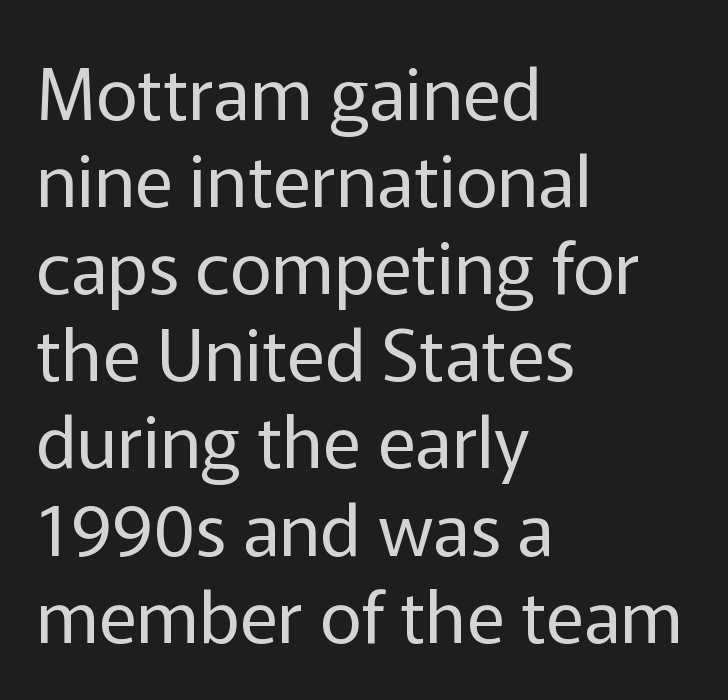
Letters have the restrained weight of plain body copy at most. Vertical strokes here are truly vertical. These lines are rendered in a variable-pitch font. Each row of text sits above clean, open space. This is sans-serif lettering, the kind often seen on screens and signage. The rag falls on the right side of this text block.
